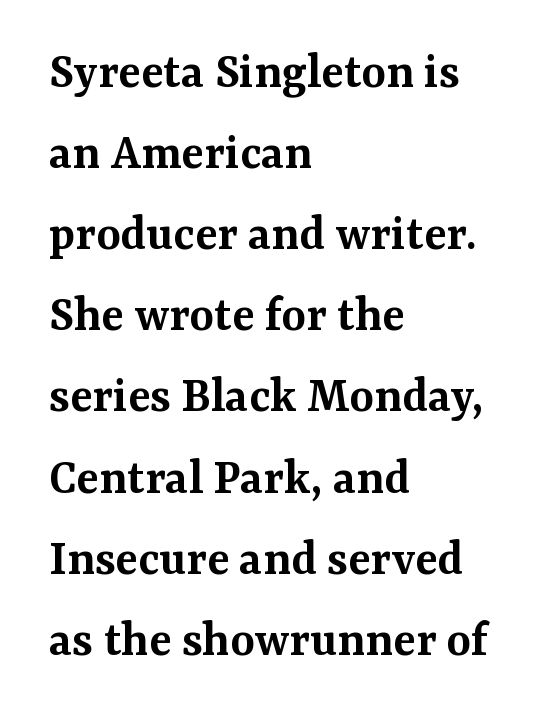
The image shows 52 px semibold serif type, upright; set left-aligned, normal line spacing (1.56x), normal letter spacing, not underlined; medium stroke contrast and a medium x-height.
